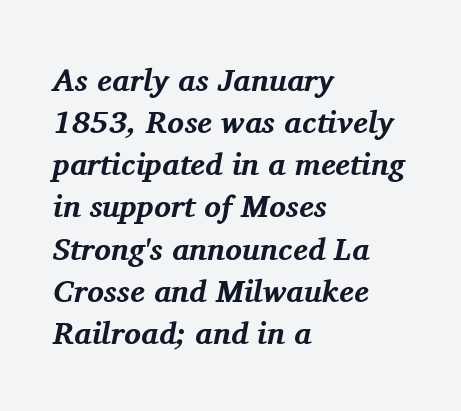
The image shows 31 px bold serif type, italic (leaning right); set left-aligned, normal line spacing (1.36x), normal letter spacing, not underlined; medium stroke contrast and a medium x-height.
